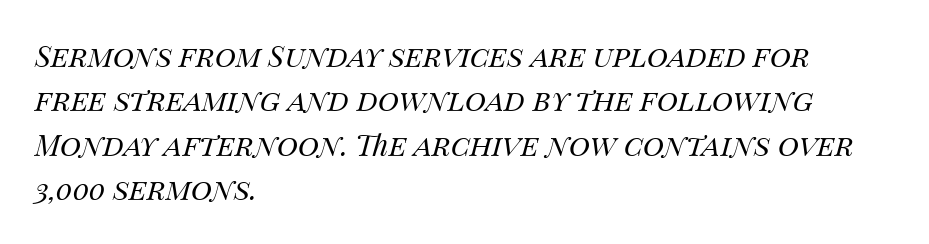
Q: Is the text bold? A: No.
Q: Is the text italic (slanted)? A: Yes, it leans right by about 14 degrees.
Q: Is the text underlined? A: No.
Q: How is the paragraph aligned? A: Left-aligned.
Q: Is the spacing between letters normal or unusually wide? A: Normal.
Q: Is the spacing between lines tight, normal or loose? A: Normal.
Q: Width (condensed, normal, or wide)? A: Normal.
Q: Stroke contrast? A: Medium.
Q: x-height? A: Large.
Q: Monospaced? A: No.
